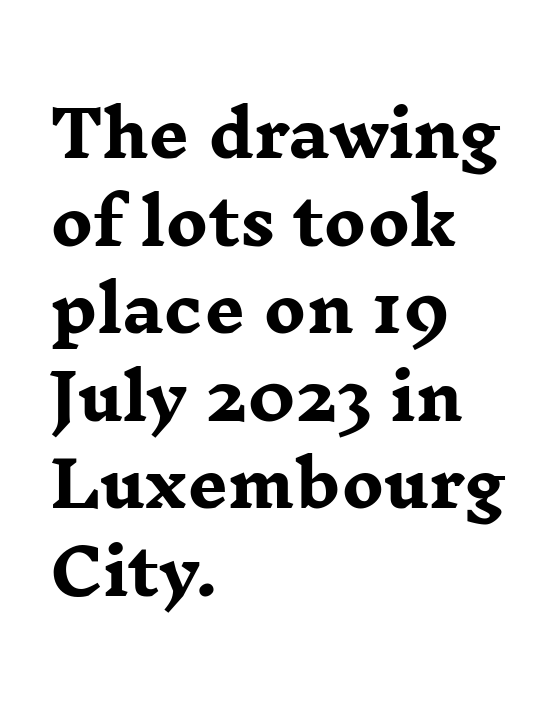
The image shows 63 px heavy, wide serif type, upright; set left-aligned, normal line spacing (1.39x), normal letter spacing, not underlined; low stroke contrast and a medium x-height.
